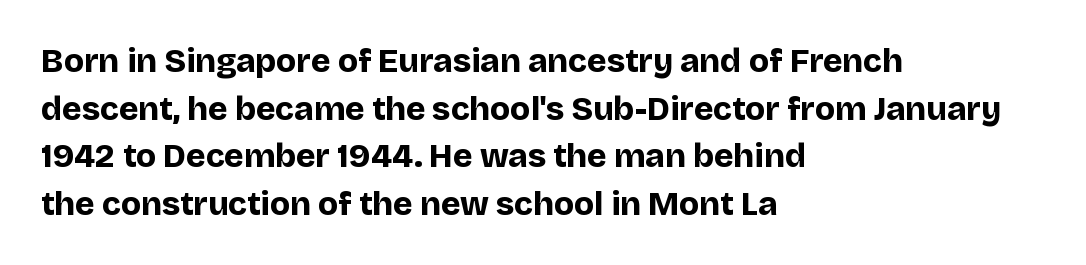
{"serif": "no", "italic": "no", "bold": "yes", "weight": "bold", "width": "normal", "stroke_contrast": "low", "x_height": "large", "monospaced": "no", "underline": "no", "align": "left", "line_spacing": "normal", "line_spacing_ratio": 1.44, "letter_spacing": "normal", "letter_spacing_em": 0.0, "glyph_px": 33}
